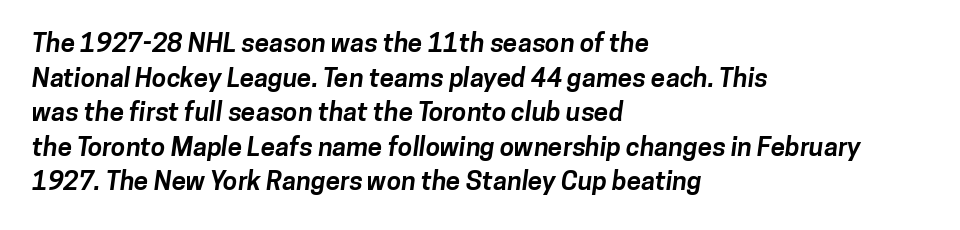
Q: Is the text bold? A: Yes.
Q: Is the text underlined? A: No.
Q: How is the paragraph aligned? A: Left-aligned.
Q: Is the spacing between letters normal or unusually wide? A: Normal.
Q: Is the spacing between lines tight, normal or loose? A: Normal.
